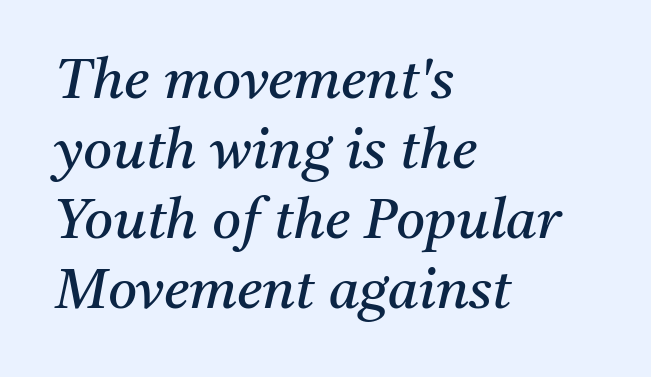
Q: Is the text bold? A: No.
Q: Is the text italic (slanted)? A: Yes, it leans right by about 11 degrees.
Q: Is the typeface a serif or a sans-serif typeface? A: Serif.
Q: Is the text underlined? A: No.
Q: How is the paragraph aligned? A: Left-aligned.
Q: Is the spacing between letters normal or unusually wide? A: Normal.
Q: Is the spacing between lines tight, normal or loose? A: Normal.
Q: Width (condensed, normal, or wide)? A: Normal.
Q: Stroke contrast? A: Medium.
Q: x-height? A: Medium.
Q: Monospaced? A: No.
